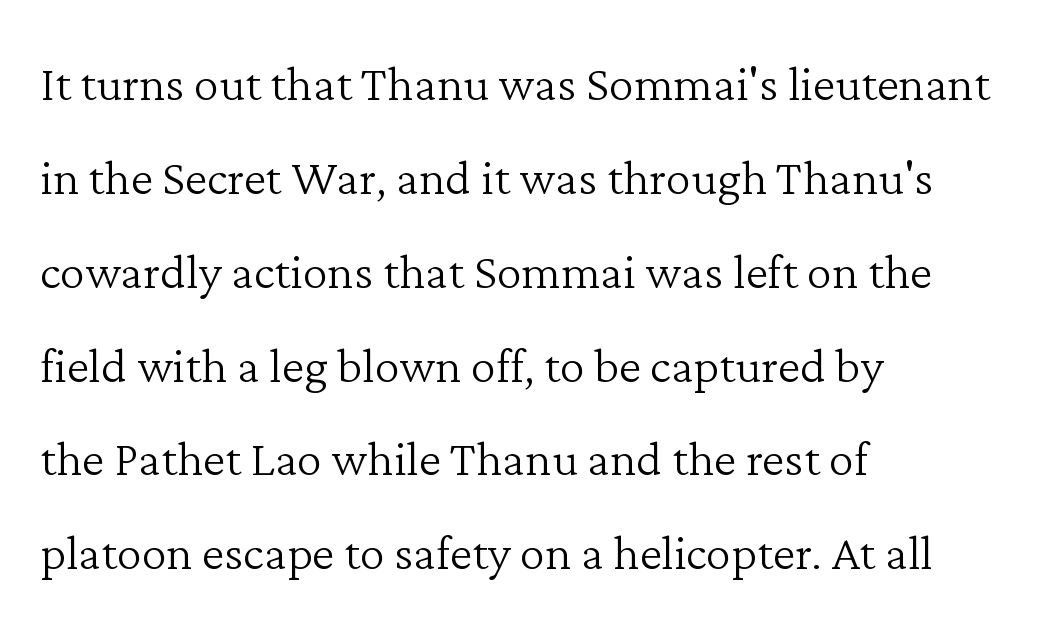
Q: Is the text bold? A: No.
Q: Is the text italic (slanted)? A: No, it is upright.
Q: Is the typeface a serif or a sans-serif typeface? A: Serif.
Q: Is the text underlined? A: No.
Q: How is the paragraph aligned? A: Left-aligned.
Q: Is the spacing between letters normal or unusually wide? A: Normal.
Q: Is the spacing between lines tight, normal or loose? A: Normal.
Q: Width (condensed, normal, or wide)? A: Normal.
Q: Stroke contrast? A: Low.
Q: x-height? A: Medium.
Q: Monospaced? A: No.
